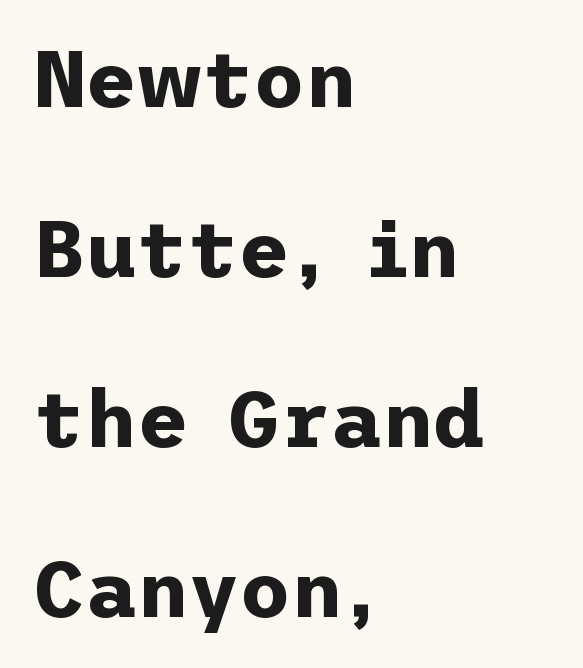
The image shows 79 px bold sans-serif type, upright; set left-aligned, loose line spacing (2.15x), normal letter spacing, not underlined; low stroke contrast and a medium x-height.
